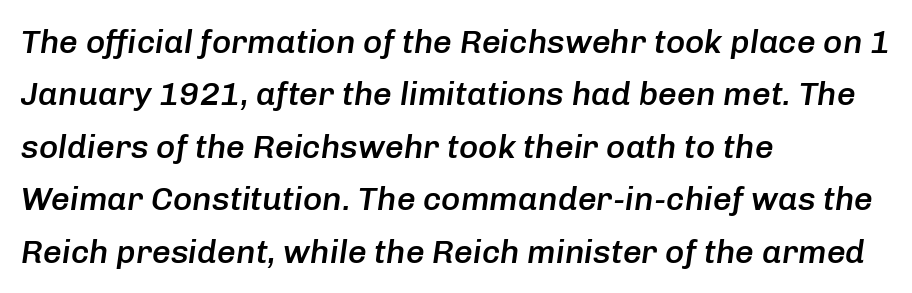
Visually the block forms a straight wall on the left and a jagged coastline on the right. These lines are rendered in a variable-pitch font. There's an unmistakable incline to the writing here. Is there much room between lines? A standard amount, neither cramped nor airy. Letter spacing: default.
